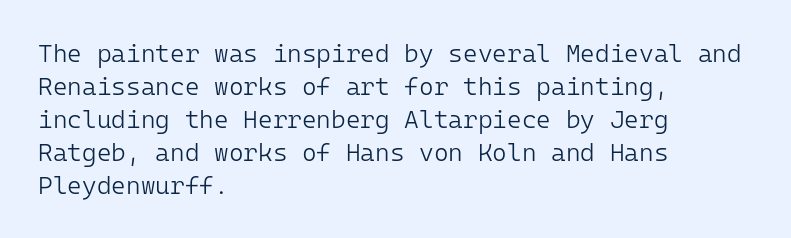
The setting favours the left margin, as ordinary paragraphs usually do. The letters stand upright; this is a roman face. Does the leading feel generous? No, just average. The passage shown has conventional tracking throughout. Each stroke keeps to a modest, everyday thickness or less.
